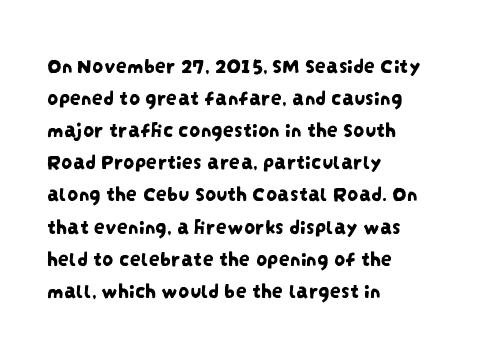
The image shows 22 px text type; set left-aligned, normal line spacing (1.46x), normal letter spacing, not underlined.
